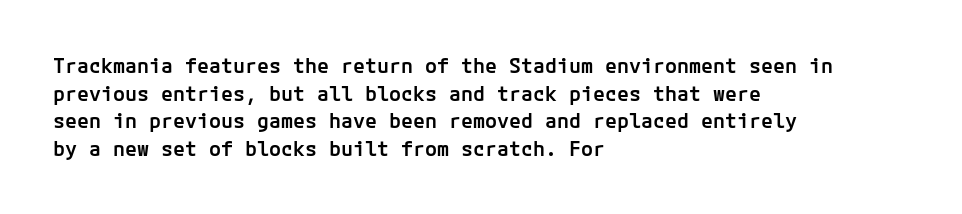
Q: Is the text bold? A: Semi-bold.
Q: Is the text italic (slanted)? A: No, it is upright.
Q: Is the text underlined? A: No.
Q: How is the paragraph aligned? A: Left-aligned.
Q: Is the spacing between letters normal or unusually wide? A: Normal.
Q: Is the spacing between lines tight, normal or loose? A: Normal.
